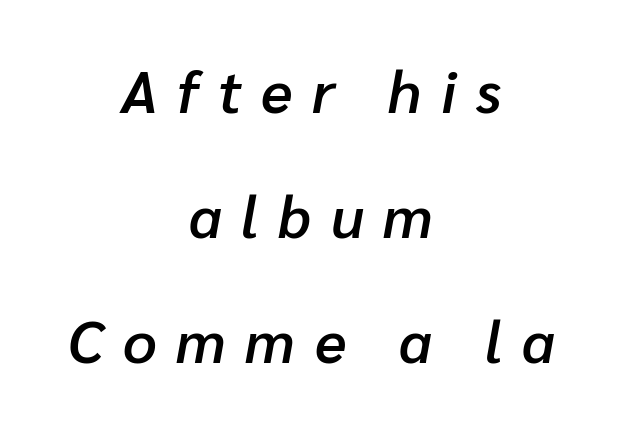
{"italic": "yes", "lean": "right", "slant_degrees": 10, "bold": "semi", "weight": "semibold", "width": "normal", "stroke_contrast": "low", "x_height": "medium", "monospaced": "no", "underline": "no", "align": "center", "line_spacing": "loose", "line_spacing_ratio": 2.12, "letter_spacing": "wide", "letter_spacing_em": 0.33, "glyph_px": 59}
